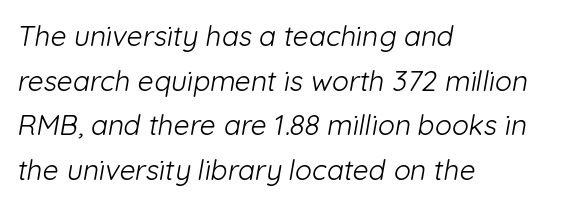
{"serif": "no", "bold": "no", "weight": "light", "width": "normal", "stroke_contrast": "low", "x_height": "medium", "monospaced": "no", "underline": "no", "align": "left", "line_spacing": "normal", "line_spacing_ratio": 1.59, "letter_spacing": "normal", "letter_spacing_em": 0.0, "glyph_px": 28}
